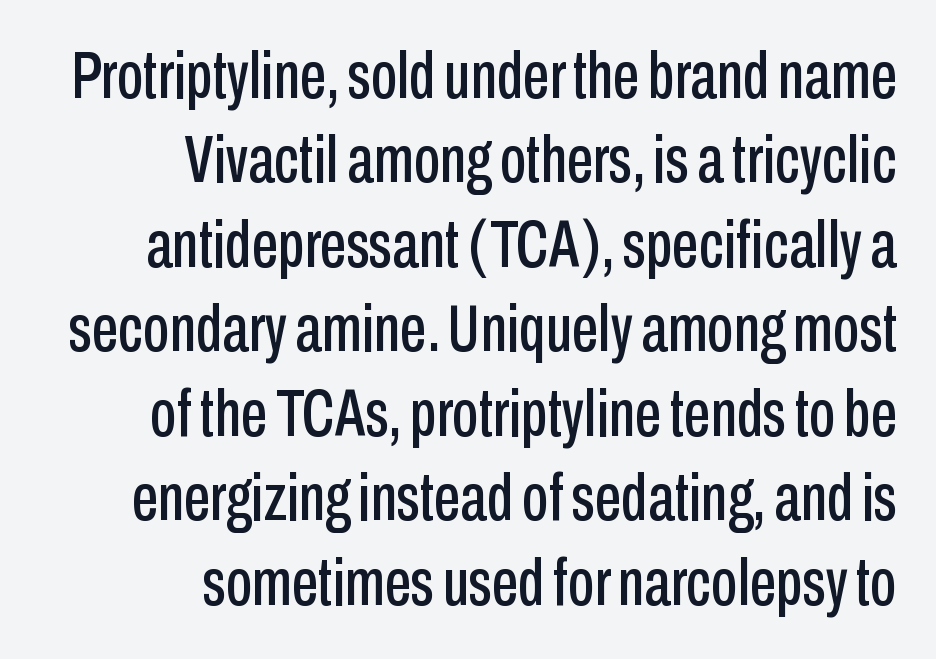
The image shows 67 px condensed sans-serif type, upright; set right-aligned, normal line spacing (1.26x), normal letter spacing, not underlined; low stroke contrast and a medium x-height.
